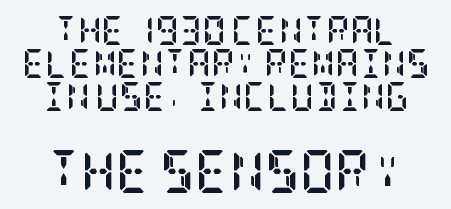
Does the leading feel generous? Not at all — it's pinched. Observe the serifs anchoring each vertical stroke in this sample. The more generous point size was reserved for the lower chunk. Words appear dense and cohesive because spacing is normal.
